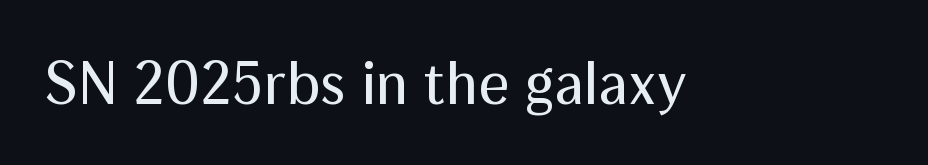
The specimen omits any rule beneath the text block's lines. The rendering keeps characters at their native spacing. Caption: face not bold, strokes unweighted. Quick note: not italic, upright.
